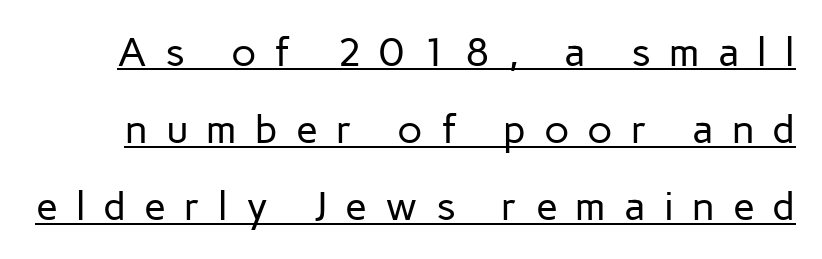
{"serif": "no", "italic": "no", "bold": "no", "weight": "regular", "width": "normal", "stroke_contrast": "low", "x_height": "medium", "monospaced": "no", "underline": "yes", "line_spacing": "loose", "line_spacing_ratio": 1.93, "letter_spacing": "wide", "letter_spacing_em": 0.45, "glyph_px": 40}
